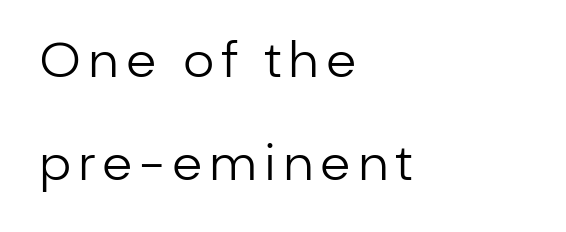
Q: Is the text bold? A: No.
Q: Is the text italic (slanted)? A: No, it is upright.
Q: Is the typeface a serif or a sans-serif typeface? A: Sans-serif.
Q: Is the text underlined? A: No.
Q: How is the paragraph aligned? A: Left-aligned.
Q: Is the spacing between lines tight, normal or loose? A: Loose.
Q: Width (condensed, normal, or wide)? A: Normal.
Q: Stroke contrast? A: Low.
Q: x-height? A: Medium.
Q: Monospaced? A: No.
